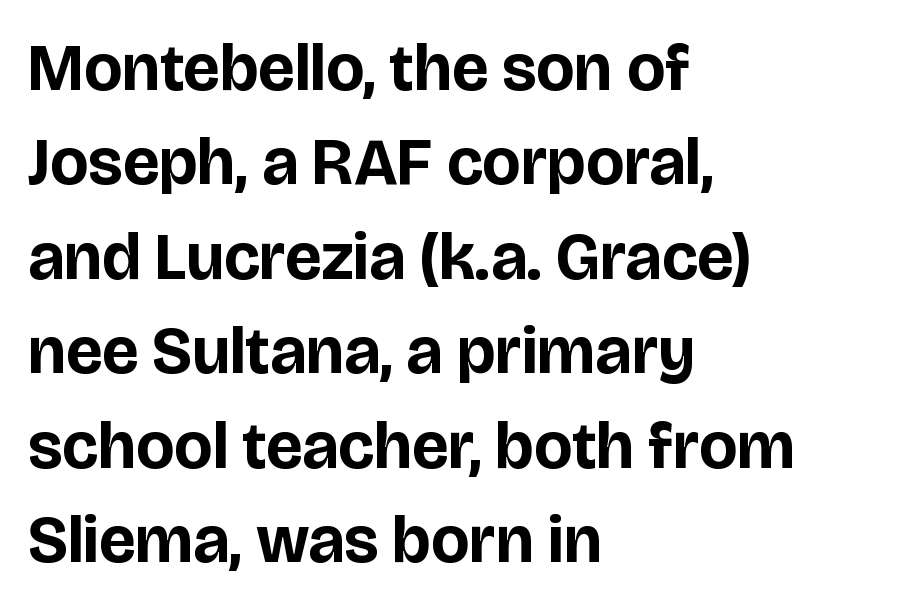
The image shows 66 px bold sans-serif type, upright; set left-aligned, normal line spacing (1.43x), normal letter spacing, not underlined; low stroke contrast and a large x-height.
